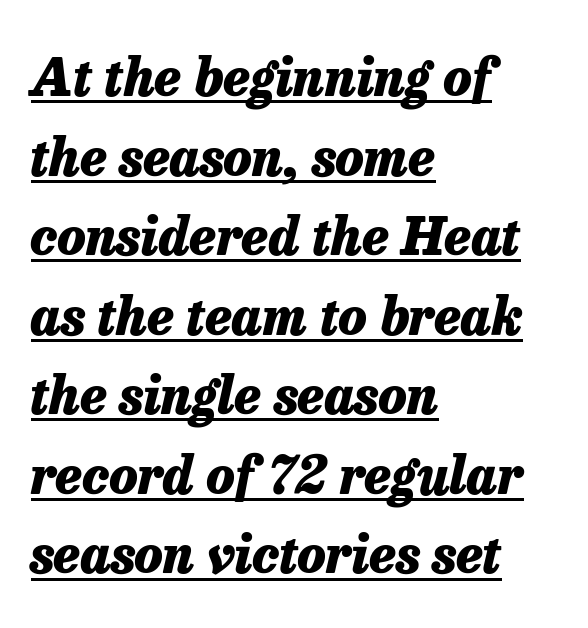
The image shows 52 px heavy type, italic (leaning right); set left-aligned, normal line spacing (1.53x), normal letter spacing, underlined; low stroke contrast and a medium x-height.
